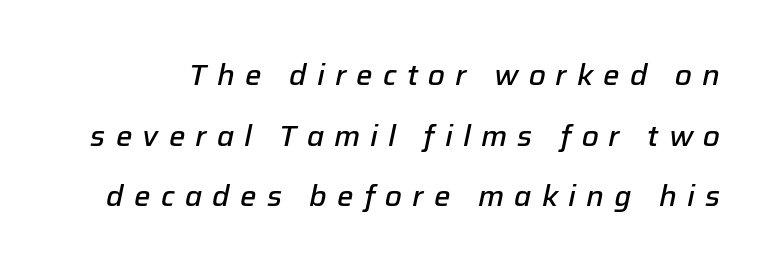
{"italic": "yes", "lean": "right", "slant_degrees": 12, "bold": "semi", "weight": "semibold", "width": "normal", "stroke_contrast": "low", "x_height": "medium", "monospaced": "no", "underline": "no", "line_spacing": "loose", "line_spacing_ratio": 2.09, "letter_spacing": "wide", "letter_spacing_em": 0.35, "glyph_px": 29}
